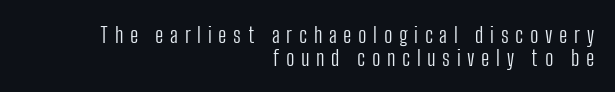
{"italic": "no", "bold": "no", "underline": "no", "align": "right", "line_spacing": "tight", "line_spacing_ratio": 1.04, "letter_spacing": "wide", "letter_spacing_em": 0.3, "glyph_px": 22}
